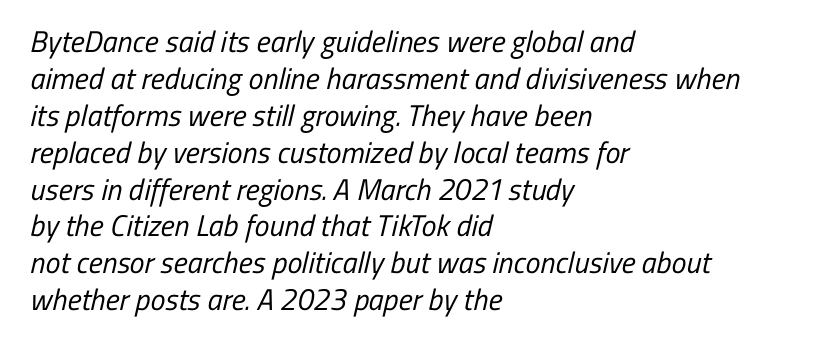
{"serif": "no", "bold": "no", "weight": "regular", "width": "condensed", "stroke_contrast": "low", "x_height": "medium", "monospaced": "no", "underline": "no", "align": "left", "line_spacing_ratio": 1.23, "letter_spacing": "normal", "letter_spacing_em": 0.0, "glyph_px": 30}
